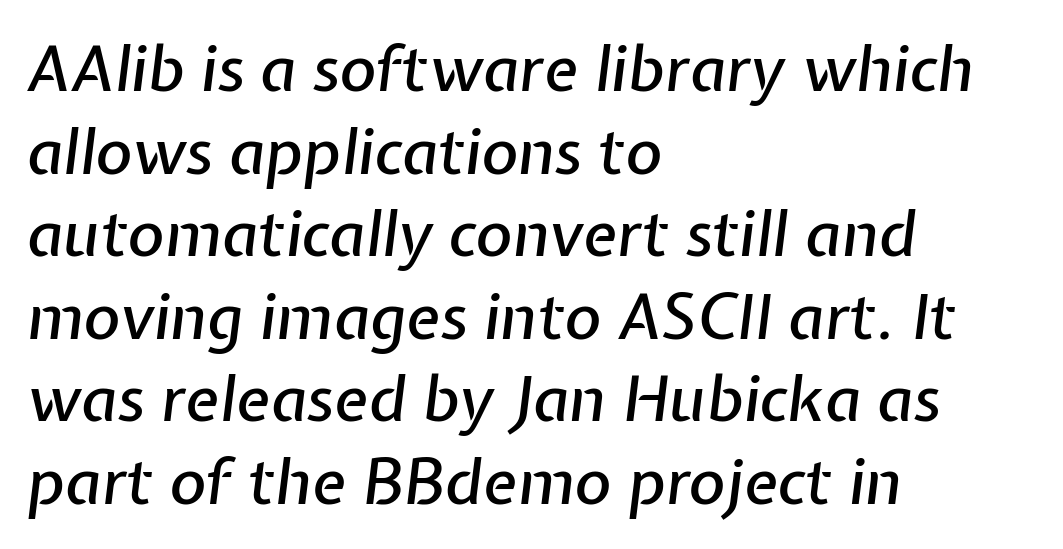
The image shows 63 px text type, italic (leaning right); set left-aligned, normal line spacing (1.31x), normal letter spacing, not underlined; low stroke contrast and a medium x-height.
